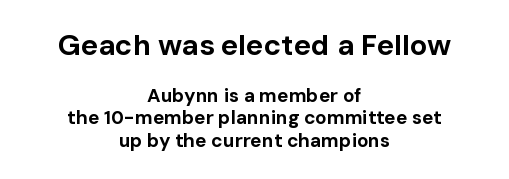
Descender tails drop into unmarked territory. Notice how the passage keeps no hard edge, just a central spine. Is this a fixed-width face? No — the glyphs have proportional, varying widths. Nope, no serifs anywhere on these letters.
